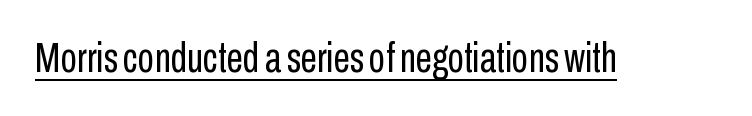
Q: Is the text bold? A: No.
Q: Is the text italic (slanted)? A: No, it is upright.
Q: Is the typeface a serif or a sans-serif typeface? A: Sans-serif.
Q: Is the text underlined? A: Yes.
Q: Is the spacing between letters normal or unusually wide? A: Normal.
Q: Width (condensed, normal, or wide)? A: Condensed.
Q: Stroke contrast? A: Low.
Q: x-height? A: Medium.
Q: Monospaced? A: No.
